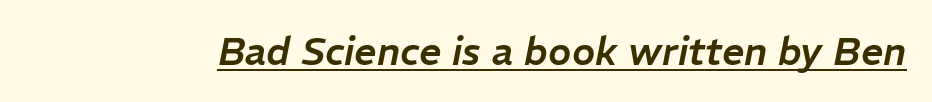
Q: Is the text italic (slanted)? A: Yes, it leans right by about 11 degrees.
Q: Is the text underlined? A: Yes.
Q: Is the spacing between letters normal or unusually wide? A: Normal.
Q: Width (condensed, normal, or wide)? A: Normal.
Q: Stroke contrast? A: Low.
Q: x-height? A: Medium.
Q: Monospaced? A: No.
